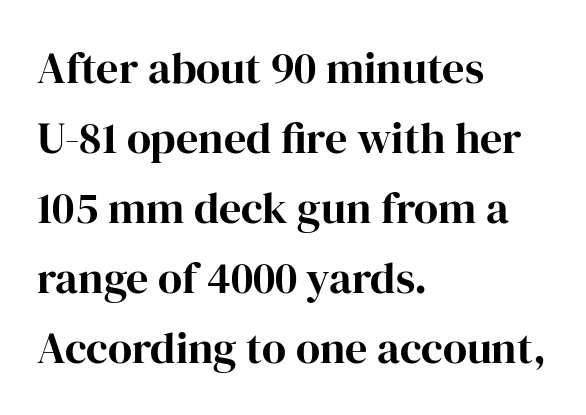
{"serif": "yes", "italic": "no", "width": "normal", "stroke_contrast": "high", "x_height": "medium", "monospaced": "no", "underline": "no", "align": "left", "line_spacing": "normal", "line_spacing_ratio": 1.59, "letter_spacing": "normal", "letter_spacing_em": 0.0, "glyph_px": 44}
